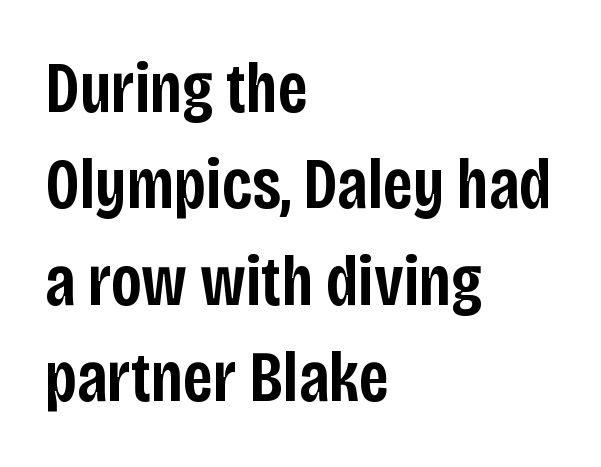
{"serif": "no", "italic": "no", "bold": "semi", "weight": "semibold", "width": "condensed", "stroke_contrast": "low", "x_height": "large", "monospaced": "no", "underline": "no", "align": "left", "line_spacing": "normal", "line_spacing_ratio": 1.34, "letter_spacing": "normal", "letter_spacing_em": 0.0, "glyph_px": 72}
